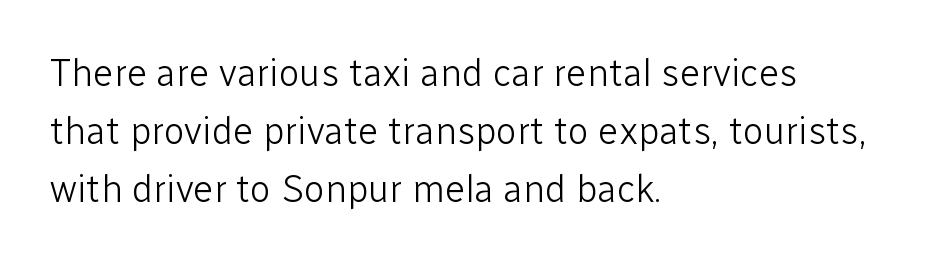
Q: Is the text bold? A: No.
Q: Is the text italic (slanted)? A: No, it is upright.
Q: Is the typeface a serif or a sans-serif typeface? A: Sans-serif.
Q: Is the text underlined? A: No.
Q: How is the paragraph aligned? A: Left-aligned.
Q: Is the spacing between letters normal or unusually wide? A: Normal.
Q: Is the spacing between lines tight, normal or loose? A: Normal.
Q: Width (condensed, normal, or wide)? A: Normal.
Q: Stroke contrast? A: Low.
Q: x-height? A: Medium.
Q: Monospaced? A: No.
